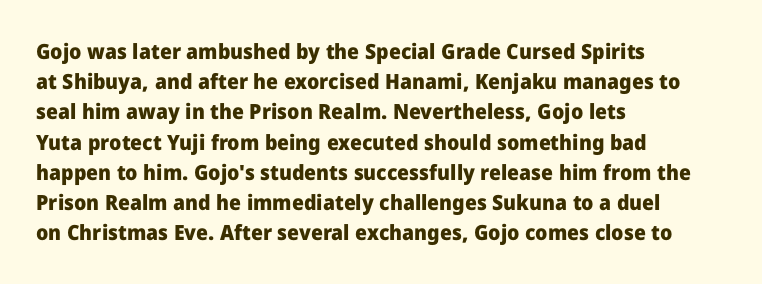
The image shows 21 px bold type, upright; set left-aligned, normal line spacing (1.44x), normal letter spacing, not underlined.
